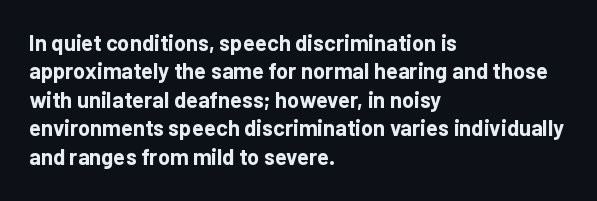
The image shows 22 px bold type, upright; set left-aligned, normal line spacing (1.29x), normal letter spacing, not underlined.
